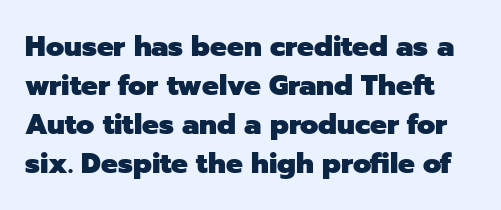
The image shows 28 px heavy sans-serif type, upright; set normal line spacing (1.39x), normal letter spacing, not underlined; low stroke contrast and a medium x-height.
